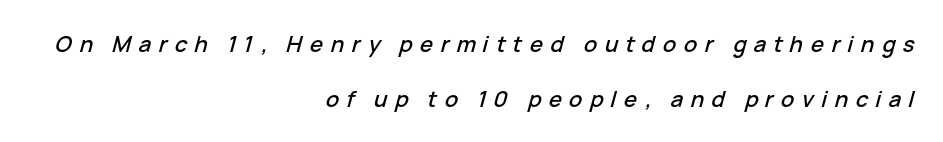
The rendering anchors every line to the right-hand side. The gap between lines stays unmarked. Style check: oblique. The lines are spread far apart with generous leading. Spacing between characters has been opened up far beyond the box default.
